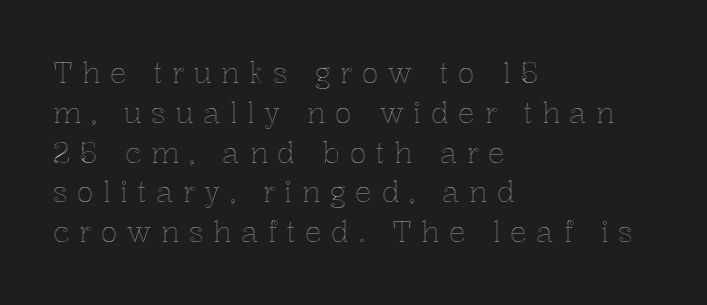
The image shows 28 px text type, upright; set left-aligned, normal line spacing (1.42x), unusually wide letter spacing (+0.34 em), not underlined; a medium x-height.
